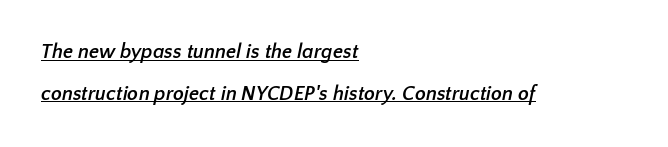
The lines are quadded left. Underline: present. Chunky letters — that's bold for sure. Summary of vertical rhythm: relaxed, with wide interline spacing.
